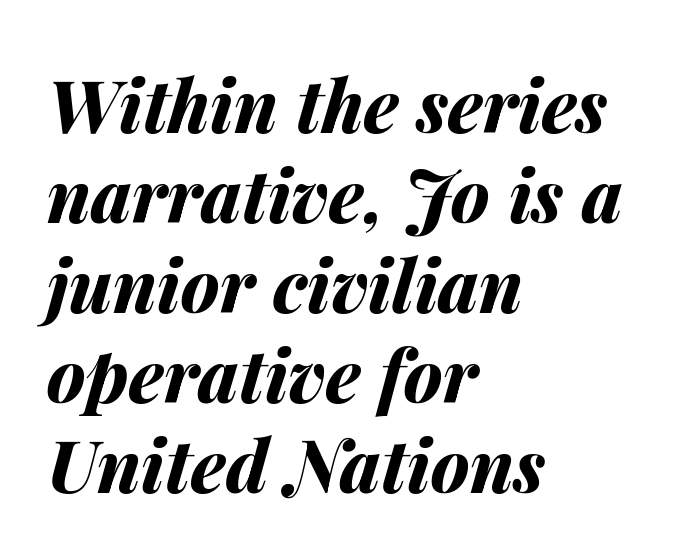
The image shows 72 px bold type, italic (leaning right); set left-aligned, normal line spacing (1.25x), normal letter spacing, not underlined; medium stroke contrast and a medium x-height.
